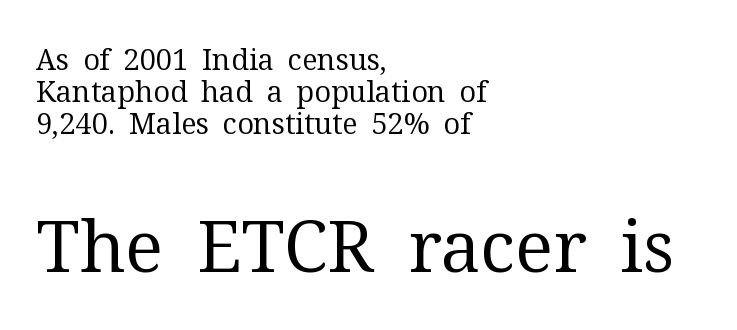
Q: Is the text bold? A: No.
Q: Is the text italic (slanted)? A: No, it is upright.
Q: Is the typeface a serif or a sans-serif typeface? A: Serif.
Q: Is the text underlined? A: No.
Q: How is the paragraph aligned? A: Left-aligned.
Q: Is the spacing between letters normal or unusually wide? A: Normal.
Q: Is the spacing between lines tight, normal or loose? A: Tight.
Q: Which block of text is set in a larger size, the first (top) or the second (bottom)? A: The second (bottom) one.
Q: Width (condensed, normal, or wide)? A: Normal.
Q: Stroke contrast? A: Medium.
Q: x-height? A: Medium.
Q: Monospaced? A: No.
